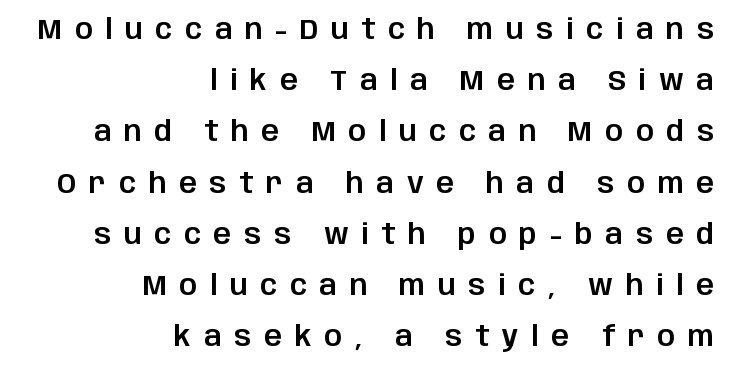
{"serif": "no", "italic": "no", "width": "normal", "stroke_contrast": "low", "x_height": "large", "monospaced": "no", "underline": "no", "align": "right", "line_spacing_ratio": 1.83, "letter_spacing": "wide", "letter_spacing_em": 0.45, "glyph_px": 28}
